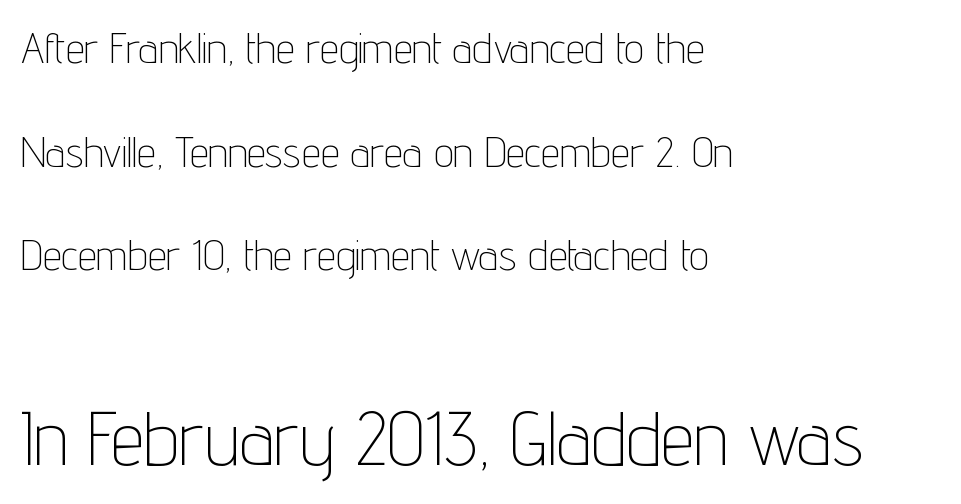
The image shows 75 px thin, condensed sans-serif type, upright; set left-aligned, loose line spacing (2.41x), normal letter spacing, not underlined; the second (bottom) block is 1.74x larger; low stroke contrast and a medium x-height.
